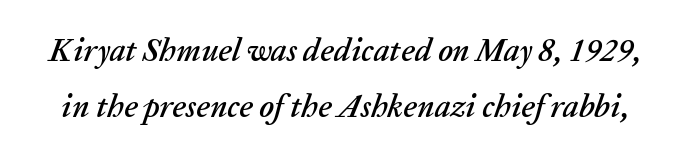
The image shows 32 px text type, italic (leaning right); set line spacing 1.74x, normal letter spacing, not underlined; low stroke contrast and a medium x-height.
